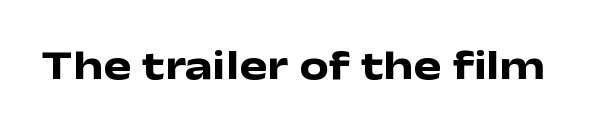
Is there any slant? The stems are plumb. Between one letter and the next there's only the usual sliver of space. Summary of weight: heavy, a full bold. Lines of text with bare space underneath.
